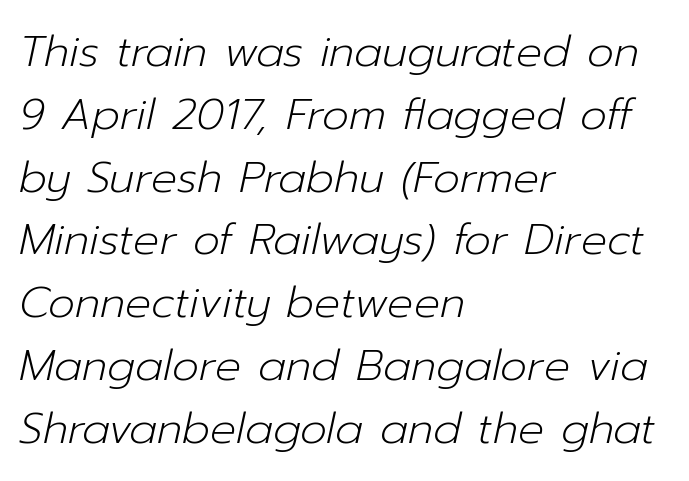
Characters follow at the spacing the type designer built in. The letterforms sit at book weight or below. The space directly below the letters is spotless. Looking at the ascenders, they clearly lean.
